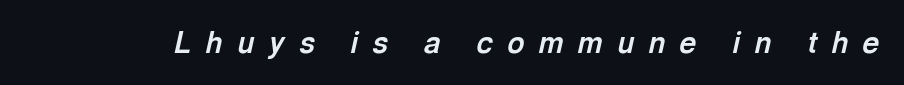
Heavy-handed strokes throughout: this text is bold. Compared with typical body copy, the letter spacing here is much looser. When letters slant like this, we call the style italic. Each row of text sits above clean, open space. Here the designer chose a conventional face with non-uniform glyph widths.
